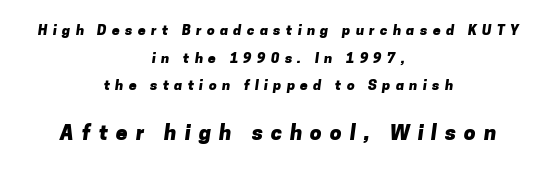
Q: Is the text bold? A: Yes.
Q: Is the text underlined? A: No.
Q: How is the paragraph aligned? A: Centered.
Q: Is the spacing between letters normal or unusually wide? A: Unusually wide.
Q: Is the spacing between lines tight, normal or loose? A: Loose.
Q: Which block of text is set in a larger size, the first (top) or the second (bottom)? A: The second (bottom) one.
